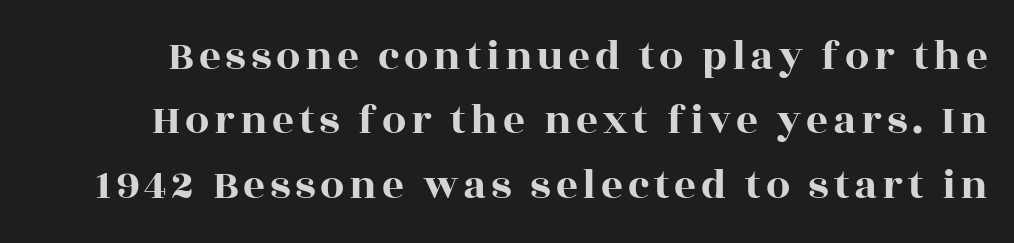
The image shows 43 px wide serif type, upright; set normal line spacing (1.5x), not underlined; a large x-height.
